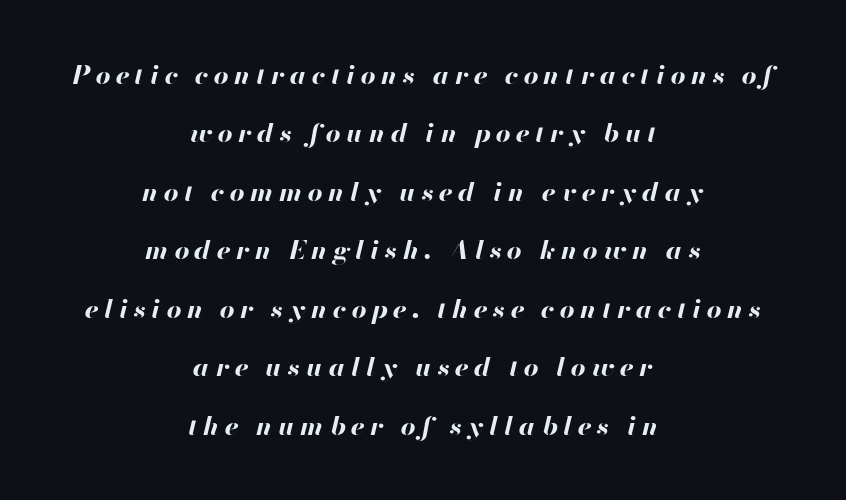
The image shows 26 px bold type, italic (leaning right); set centered, loose line spacing (2.25x), unusually wide letter spacing (+0.21 em), not underlined.
